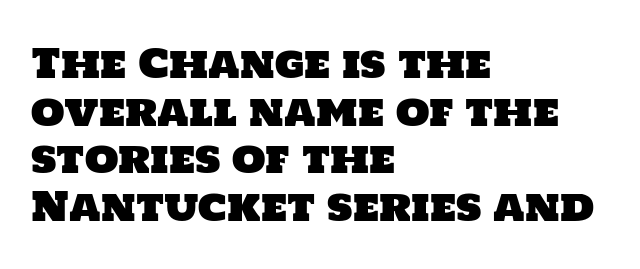
{"serif": "no", "width": "normal", "stroke_contrast": "low", "x_height": "large", "monospaced": "no", "underline": "no", "align": "left", "line_spacing_ratio": 1.22, "letter_spacing": "normal", "letter_spacing_em": 0.0, "glyph_px": 39}
